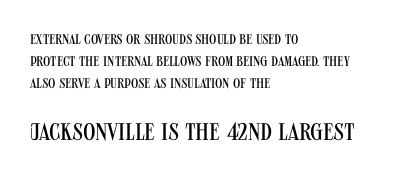
The image shows 24 px text type, upright; set left-aligned, normal line spacing (1.58x), normal letter spacing, not underlined; the second (bottom) block is 1.71x larger.
